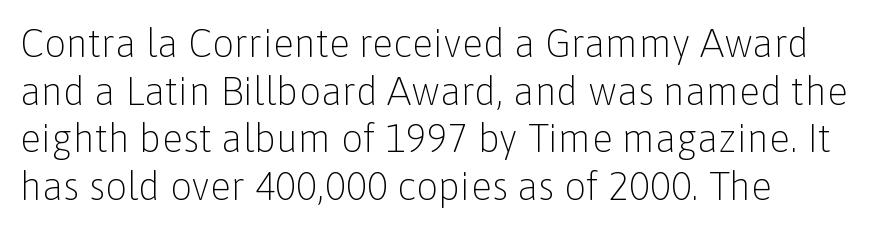
The image shows 39 px light sans-serif type, upright; set left-aligned, line spacing 1.22x, normal letter spacing, not underlined; low stroke contrast and a medium x-height.
